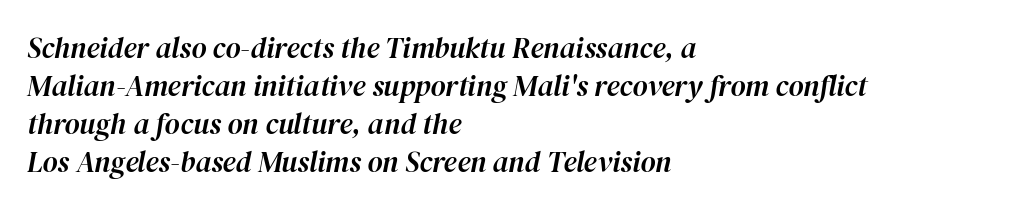
The image shows 29 px text type, italic (leaning right); set left-aligned, normal line spacing (1.31x), normal letter spacing, not underlined; high stroke contrast and a medium x-height.
